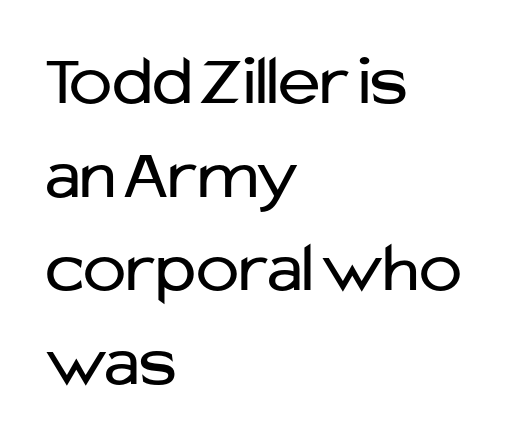
The image shows 72 px regular-weight sans-serif type, upright; set left-aligned, normal line spacing (1.3x), normal letter spacing, not underlined; low stroke contrast and a medium x-height.
